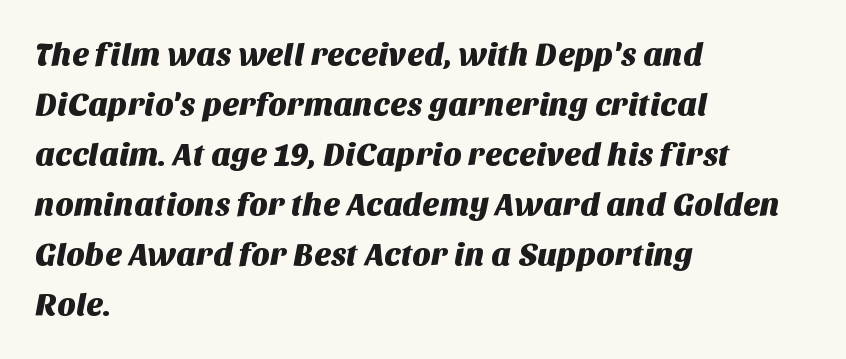
The image shows 32 px sans-serif type; set left-aligned, normal line spacing (1.56x), normal letter spacing, not underlined; medium stroke contrast and a large x-height.
